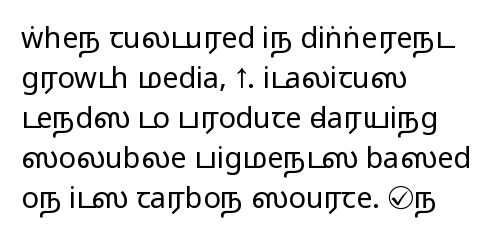
Q: Is the text bold? A: No.
Q: Is the text italic (slanted)? A: No, it is upright.
Q: Is the typeface a serif or a sans-serif typeface? A: Sans-serif.
Q: Is the text underlined? A: No.
Q: How is the paragraph aligned? A: Left-aligned.
Q: Is the spacing between letters normal or unusually wide? A: Normal.
Q: Is the spacing between lines tight, normal or loose? A: Normal.
Q: Width (condensed, normal, or wide)? A: Wide.
Q: Stroke contrast? A: Low.
Q: x-height? A: Medium.
Q: Monospaced? A: No.
